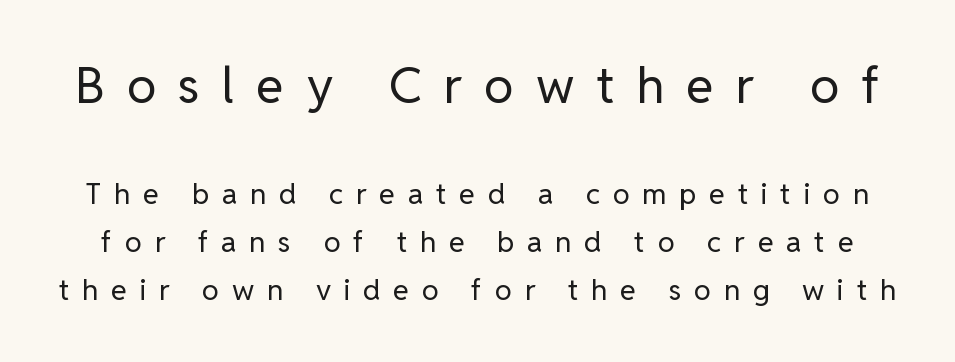
The image shows 50 px regular-weight sans-serif type, upright; set normal line spacing (1.65x), unusually wide letter spacing (+0.44 em), not underlined; the first (top) block is 1.72x larger; low stroke contrast and a medium x-height.
